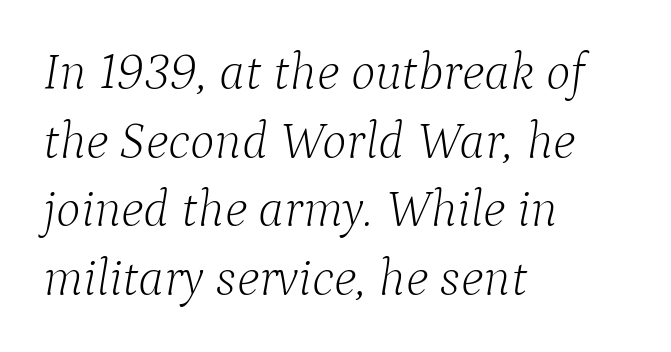
Q: Is the text bold? A: No.
Q: Is the text italic (slanted)? A: Yes, it leans right by about 9 degrees.
Q: Is the typeface a serif or a sans-serif typeface? A: Serif.
Q: Is the text underlined? A: No.
Q: How is the paragraph aligned? A: Left-aligned.
Q: Is the spacing between letters normal or unusually wide? A: Normal.
Q: Is the spacing between lines tight, normal or loose? A: Normal.
Q: Width (condensed, normal, or wide)? A: Normal.
Q: Stroke contrast? A: Low.
Q: x-height? A: Medium.
Q: Monospaced? A: No.
